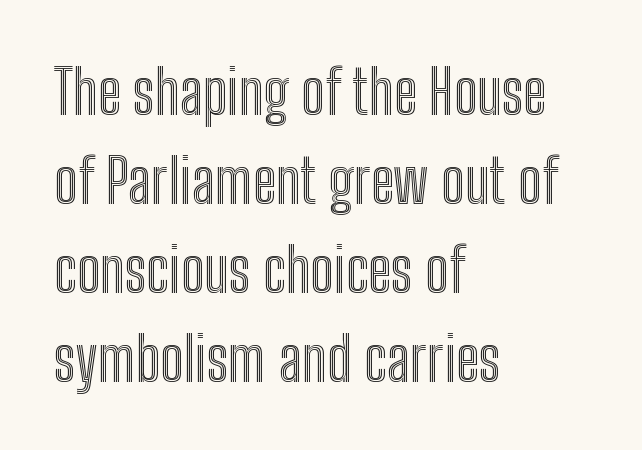
Where is the straight margin? On the left. Any mark beneath the type? The region is blank. You can tell it's not italic because the verticals are truly vertical. Each new line begins a customary step beneath the previous one. The letters advance in unequal steps, a hallmark of proportional type. Inter-character spacing is left at the font's built-in metrics.
